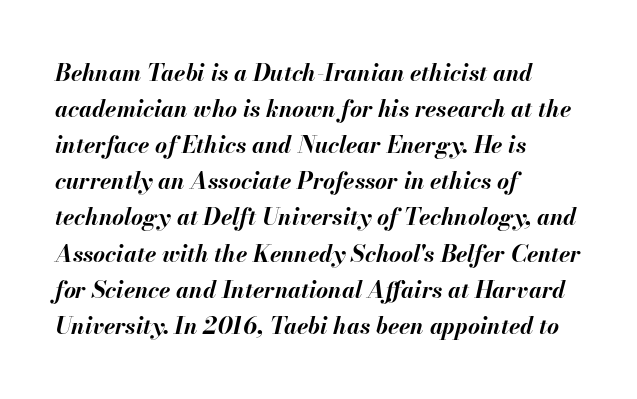
The image shows 23 px bold type, italic (leaning right); set left-aligned, normal line spacing (1.57x), normal letter spacing, not underlined.
